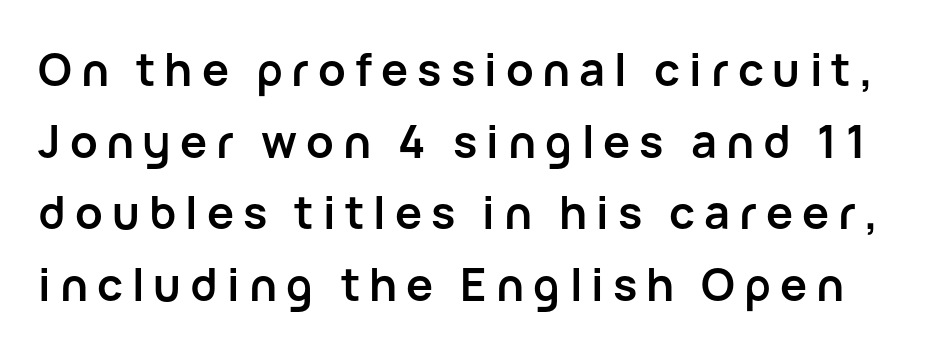
Q: Is the text bold? A: Yes.
Q: Is the text italic (slanted)? A: No, it is upright.
Q: Is the typeface a serif or a sans-serif typeface? A: Sans-serif.
Q: Is the text underlined? A: No.
Q: Is the spacing between letters normal or unusually wide? A: Unusually wide.
Q: Is the spacing between lines tight, normal or loose? A: Normal.
Q: Width (condensed, normal, or wide)? A: Normal.
Q: Stroke contrast? A: Low.
Q: x-height? A: Medium.
Q: Monospaced? A: No.
